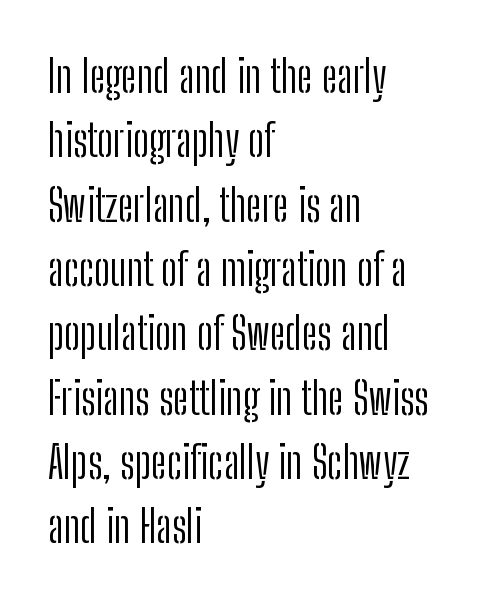
You could not count columns in this text — the font is proportionally spaced. The space between consecutive lines is moderate. The type family on display is of the sans-serif kind. Designer's note — italics off, roman on. Beneath every word, the page is bare. The line texture is even and compact thanks to regular tracking.
